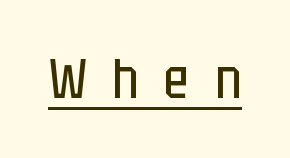
No heavy texture on the line: the type isn't bold. Every stem runs plumb, perpendicular to the baseline. Check where the strokes stop: nothing finishes them off — pure sans. Does extra space separate the letters? Yes, quite a lot of it. Character widths vary here, with narrow letters taking less room than wide ones.
